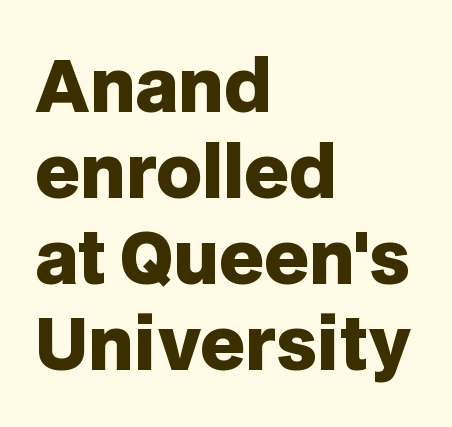
{"serif": "no", "italic": "no", "bold": "yes", "weight": "heavy", "width": "normal", "stroke_contrast": "low", "x_height": "large", "monospaced": "no", "underline": "no", "align": "left", "line_spacing_ratio": 1.23, "letter_spacing": "normal", "letter_spacing_em": 0.0, "glyph_px": 70}
